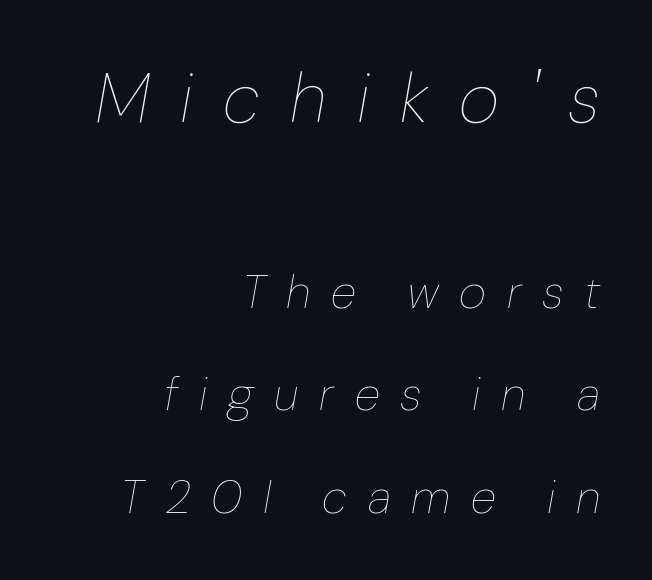
{"italic": "yes", "lean": "right", "slant_degrees": 10, "bold": "no", "weight": "thin", "width": "normal", "stroke_contrast": "low", "x_height": "medium", "monospaced": "no", "underline": "no", "align": "right", "line_spacing": "loose", "line_spacing_ratio": 2.18, "letter_spacing": "wide", "letter_spacing_em": 0.44, "larger_block": "first", "size_ratio": 1.49, "glyph_px": 70}
